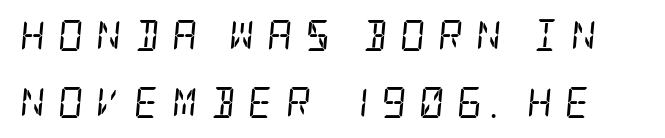
{"serif": "yes", "italic": "yes", "lean": "right", "slant_degrees": 5, "bold": "no", "weight": "regular", "width": "condensed", "stroke_contrast": "low", "x_height": "large", "underline": "no", "line_spacing": "loose", "line_spacing_ratio": 2.16, "letter_spacing": "wide", "letter_spacing_em": 0.41, "glyph_px": 31}
